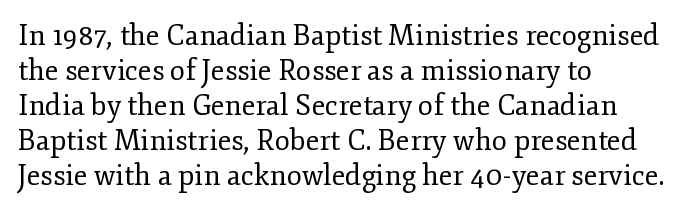
The space beneath each line is pristine and unruled. The face looks like a standard text weight, possibly lighter. Here the glyphs are tracked normally, forming tight word shapes. The letters stand upright; this is a roman face. Alignment: flush left.
